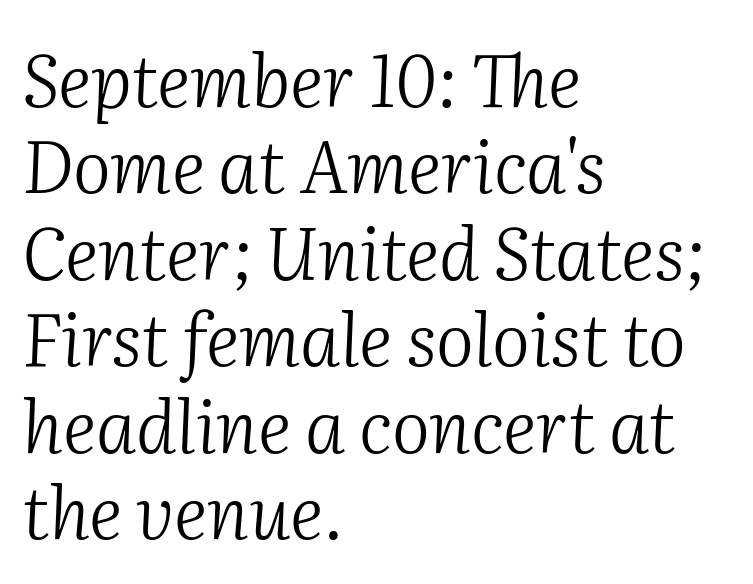
Is the letter spacing exaggerated? No — it looks like the ordinary default. Each row of text sits above clean, open space. If you drew a ruler down the left edge, every line would touch it. No letter is thick-stroked: the sample isn't bold. Each letter keeps its own natural width here, so spacing adapts to shape.
